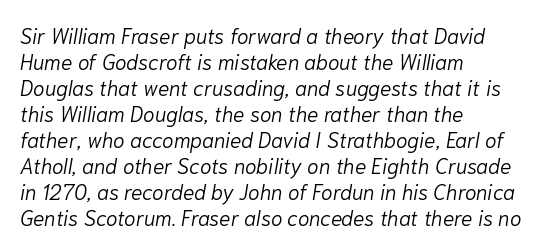
{"italic": "yes", "lean": "right", "slant_degrees": 10, "bold": "no", "underline": "no", "align": "left", "line_spacing_ratio": 1.24, "letter_spacing": "normal", "letter_spacing_em": 0.0, "glyph_px": 21}
